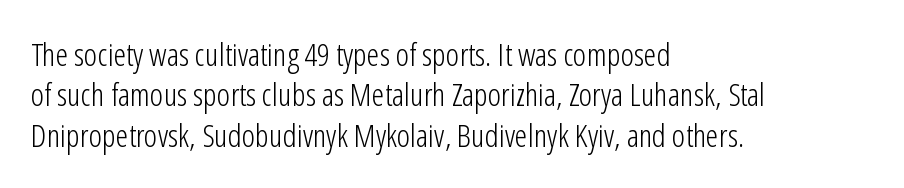
Alignment: flush left. Check the space under the baseline: it is left empty. Evenly set lines give the paragraph a standard silhouette. Look at the tracking — it's just the regular setting, nothing added.
